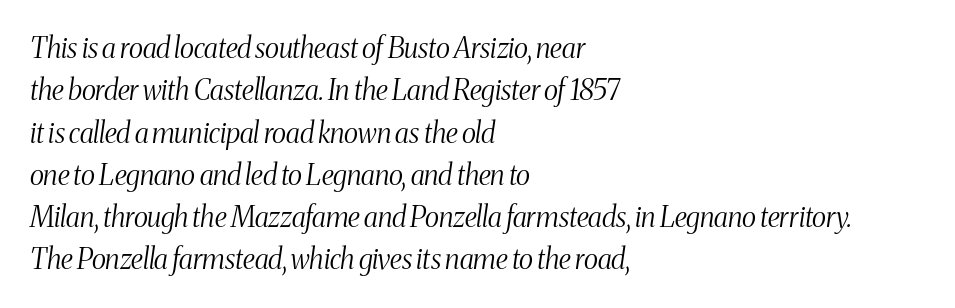
{"serif": "yes", "italic": "yes", "lean": "right", "slant_degrees": 8, "bold": "no", "weight": "light", "width": "condensed", "stroke_contrast": "medium", "x_height": "medium", "monospaced": "no", "underline": "no", "align": "left", "line_spacing": "normal", "line_spacing_ratio": 1.51, "letter_spacing": "normal", "letter_spacing_em": 0.0, "glyph_px": 28}
